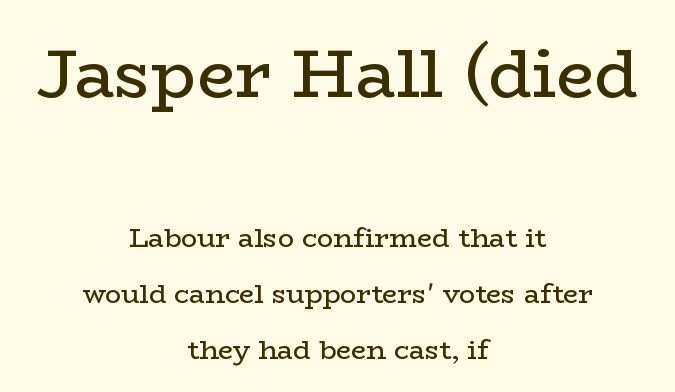
Q: Is the text bold? A: No.
Q: Is the text italic (slanted)? A: No, it is upright.
Q: Is the typeface a serif or a sans-serif typeface? A: Serif.
Q: Is the text underlined? A: No.
Q: How is the paragraph aligned? A: Centered.
Q: Is the spacing between letters normal or unusually wide? A: Normal.
Q: Is the spacing between lines tight, normal or loose? A: Loose.
Q: Which block of text is set in a larger size, the first (top) or the second (bottom)? A: The first (top) one.
Q: Width (condensed, normal, or wide)? A: Wide.
Q: Stroke contrast? A: Low.
Q: x-height? A: Medium.
Q: Monospaced? A: No.
